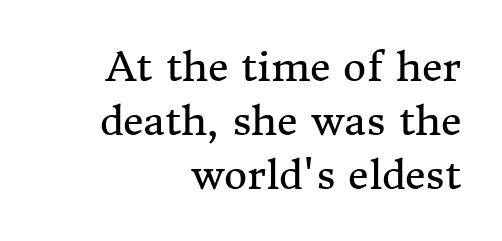
The image shows 40 px regular-weight serif type, upright; set right-aligned, normal line spacing (1.35x), normal letter spacing, not underlined; medium stroke contrast and a medium x-height.
